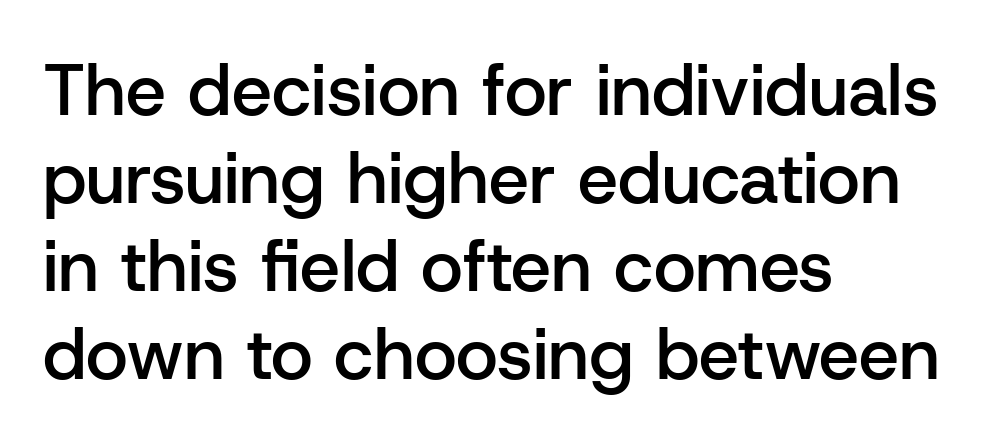
The image shows 72 px semibold sans-serif type, upright; set left-aligned, line spacing 1.22x, normal letter spacing, not underlined; low stroke contrast and a medium x-height.
